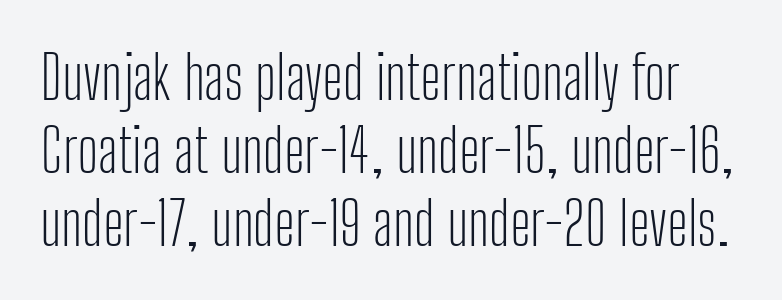
The strip under each line holds only bare page. Ascenders rise straight up at ninety degrees. This is sans-serif lettering, the kind often seen on screens and signage. Stroke thickness stays within the range of a standard reading face or lighter. You could not count columns in this text — the font is proportionally spaced. Nobody touched the tracking dial on this one.
